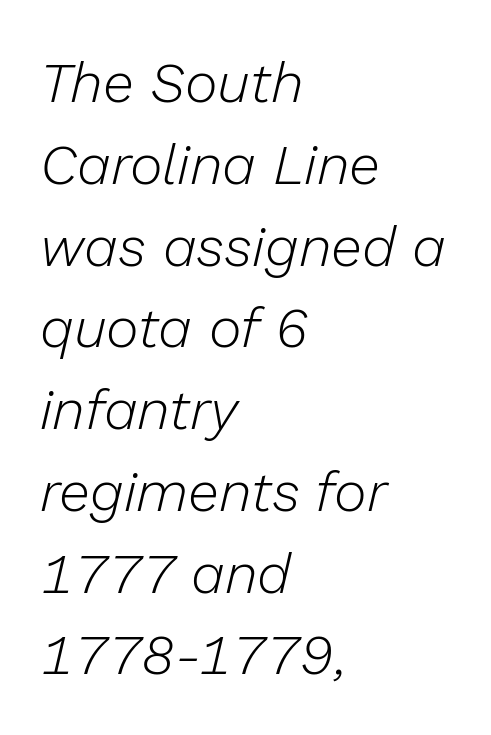
{"italic": "yes", "lean": "right", "slant_degrees": 13, "bold": "no", "weight": "light", "width": "normal", "stroke_contrast": "low", "x_height": "medium", "monospaced": "no", "underline": "no", "align": "left", "line_spacing": "normal", "line_spacing_ratio": 1.46, "letter_spacing": "normal", "letter_spacing_em": 0.0, "glyph_px": 56}
